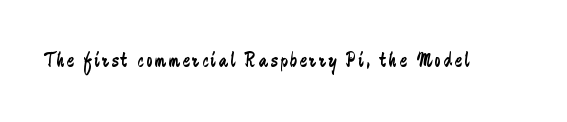
The face looks like a standard text weight, possibly lighter. Nobody drew a line under any word here.
